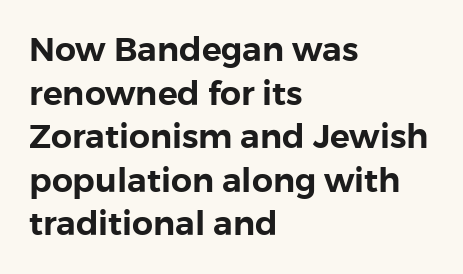
Q: Is the text italic (slanted)? A: No, it is upright.
Q: Is the typeface a serif or a sans-serif typeface? A: Sans-serif.
Q: Is the text underlined? A: No.
Q: How is the paragraph aligned? A: Left-aligned.
Q: Is the spacing between letters normal or unusually wide? A: Normal.
Q: Is the spacing between lines tight, normal or loose? A: Normal.
Q: Width (condensed, normal, or wide)? A: Normal.
Q: Stroke contrast? A: Low.
Q: x-height? A: Medium.
Q: Monospaced? A: No.
